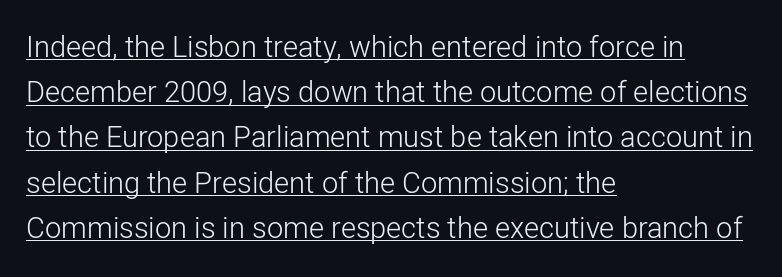
The image shows 29 px light sans-serif type, upright; set left-aligned, normal line spacing (1.56x), normal letter spacing, underlined; low stroke contrast and a medium x-height.
